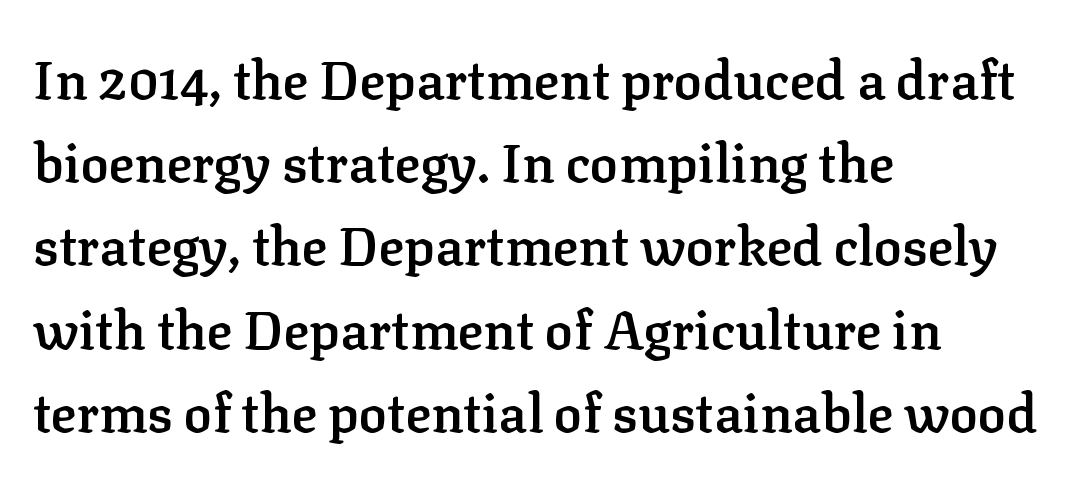
Q: Is the text bold? A: Semi-bold.
Q: Is the text italic (slanted)? A: No, it is upright.
Q: Is the typeface a serif or a sans-serif typeface? A: Serif.
Q: Is the text underlined? A: No.
Q: How is the paragraph aligned? A: Left-aligned.
Q: Is the spacing between letters normal or unusually wide? A: Normal.
Q: Is the spacing between lines tight, normal or loose? A: Normal.
Q: Width (condensed, normal, or wide)? A: Normal.
Q: Stroke contrast? A: Low.
Q: x-height? A: Medium.
Q: Monospaced? A: No.
